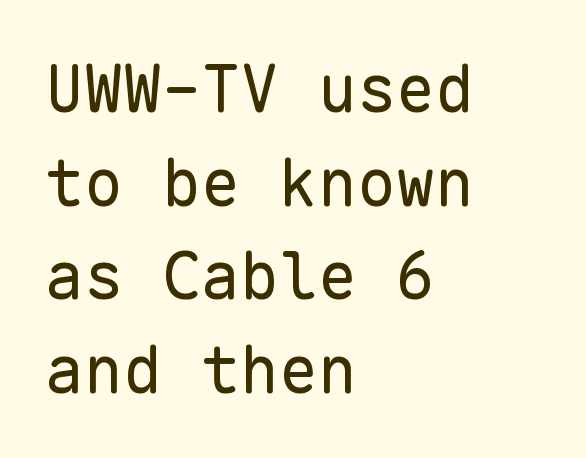
Q: Is the text bold? A: No.
Q: Is the text italic (slanted)? A: No, it is upright.
Q: Is the typeface a serif or a sans-serif typeface? A: Sans-serif.
Q: Is the text underlined? A: No.
Q: How is the paragraph aligned? A: Left-aligned.
Q: Is the spacing between letters normal or unusually wide? A: Normal.
Q: Is the spacing between lines tight, normal or loose? A: Normal.
Q: Width (condensed, normal, or wide)? A: Normal.
Q: Stroke contrast? A: Low.
Q: x-height? A: Medium.
Q: Monospaced? A: Yes.
